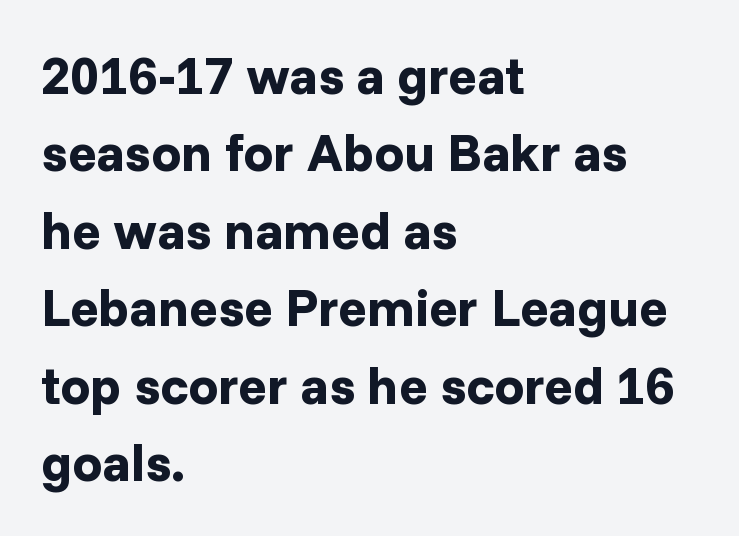
{"serif": "no", "italic": "no", "bold": "yes", "weight": "bold", "width": "normal", "stroke_contrast": "low", "x_height": "medium", "monospaced": "no", "underline": "no", "align": "left", "line_spacing": "normal", "line_spacing_ratio": 1.46, "letter_spacing": "normal", "letter_spacing_em": 0.0, "glyph_px": 53}
